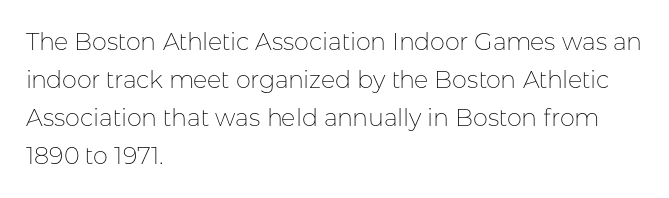
Q: Is the text bold? A: No.
Q: Is the text italic (slanted)? A: No, it is upright.
Q: Is the text underlined? A: No.
Q: How is the paragraph aligned? A: Left-aligned.
Q: Is the spacing between letters normal or unusually wide? A: Normal.
Q: Is the spacing between lines tight, normal or loose? A: Normal.
